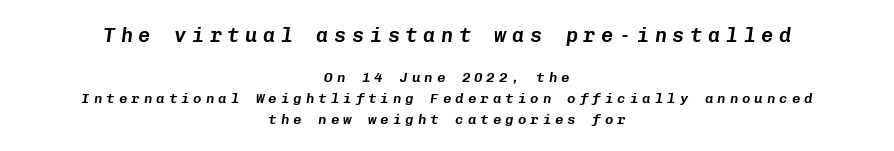
Q: Is the text italic (slanted)? A: Yes, it leans right by about 8 degrees.
Q: Is the text underlined? A: No.
Q: How is the paragraph aligned? A: Centered.
Q: Is the spacing between letters normal or unusually wide? A: Unusually wide.
Q: Is the spacing between lines tight, normal or loose? A: Normal.
Q: Which block of text is set in a larger size, the first (top) or the second (bottom)? A: The first (top) one.
